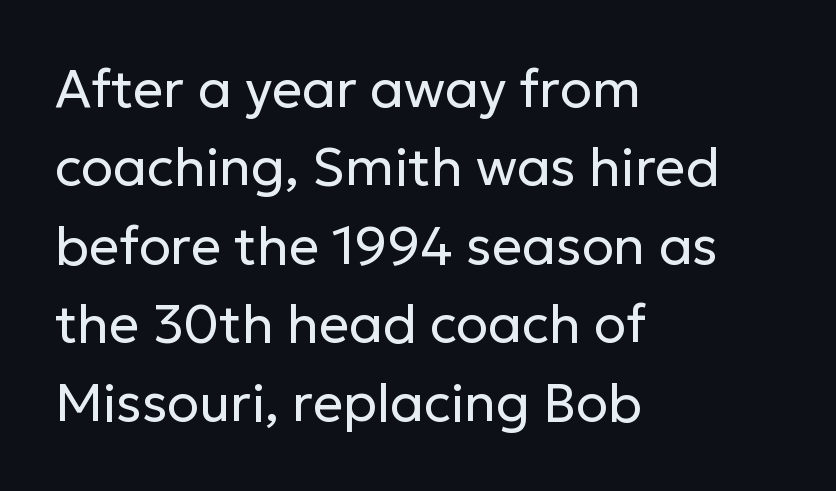
Q: Is the text bold? A: No.
Q: Is the text italic (slanted)? A: No, it is upright.
Q: Is the typeface a serif or a sans-serif typeface? A: Sans-serif.
Q: Is the text underlined? A: No.
Q: How is the paragraph aligned? A: Left-aligned.
Q: Is the spacing between letters normal or unusually wide? A: Normal.
Q: Is the spacing between lines tight, normal or loose? A: Normal.
Q: Width (condensed, normal, or wide)? A: Normal.
Q: Stroke contrast? A: Low.
Q: x-height? A: Medium.
Q: Monospaced? A: No.
